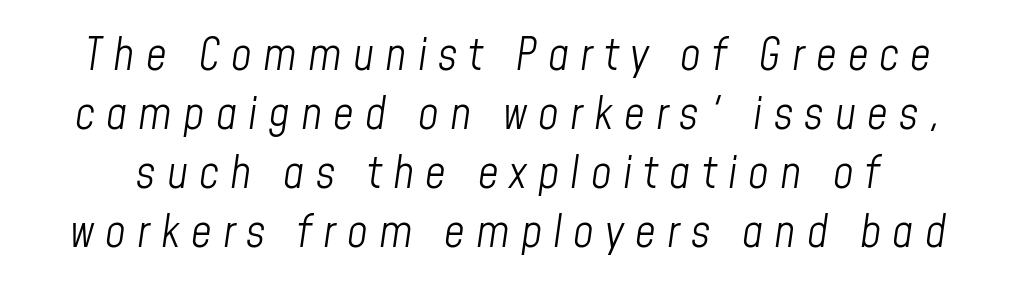
{"italic": "yes", "lean": "right", "slant_degrees": 8, "bold": "no", "weight": "light", "width": "condensed", "stroke_contrast": "low", "x_height": "medium", "monospaced": "no", "underline": "no", "line_spacing": "normal", "line_spacing_ratio": 1.31, "letter_spacing": "wide", "letter_spacing_em": 0.25, "glyph_px": 45}
